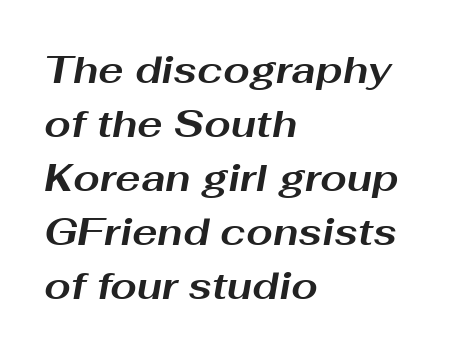
{"italic": "yes", "lean": "right", "slant_degrees": 10, "bold": "yes", "weight": "bold", "width": "wide", "stroke_contrast": "medium", "x_height": "medium", "monospaced": "no", "underline": "no", "align": "left", "line_spacing": "normal", "line_spacing_ratio": 1.42, "letter_spacing": "normal", "letter_spacing_em": 0.0, "glyph_px": 38}
